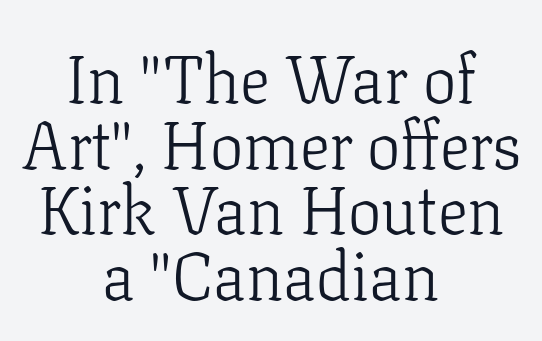
The image shows 67 px light serif type, upright; set centered, tight line spacing (0.98x), normal letter spacing, not underlined; low stroke contrast and a medium x-height.
